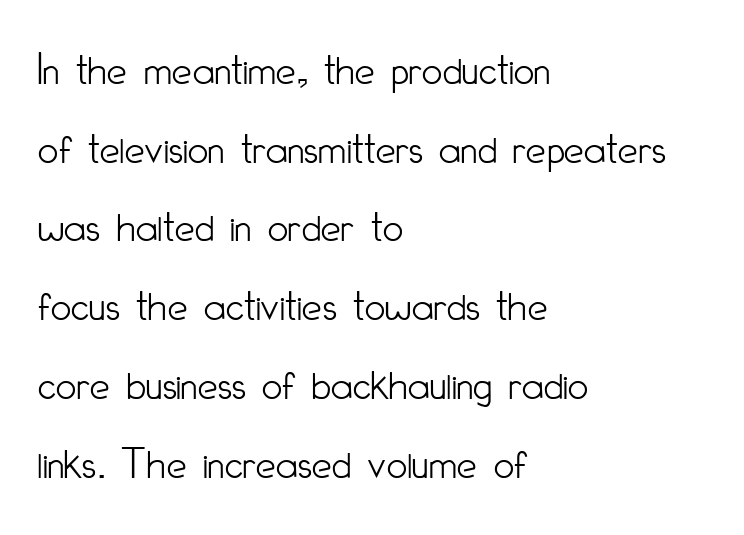
Q: Is the text bold? A: No.
Q: Is the text italic (slanted)? A: No, it is upright.
Q: Is the typeface a serif or a sans-serif typeface? A: Sans-serif.
Q: Is the text underlined? A: No.
Q: How is the paragraph aligned? A: Left-aligned.
Q: Is the spacing between letters normal or unusually wide? A: Normal.
Q: Width (condensed, normal, or wide)? A: Condensed.
Q: Stroke contrast? A: Low.
Q: x-height? A: Small.
Q: Monospaced? A: No.
